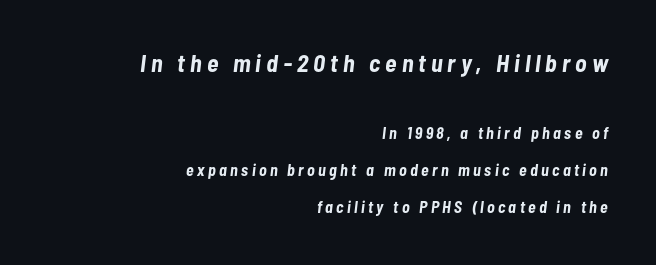
The image shows 24 px bold type, italic (leaning right); set right-aligned, loose line spacing (2.31x), unusually wide letter spacing (+0.21 em), not underlined; the first (top) block is 1.5x larger.
